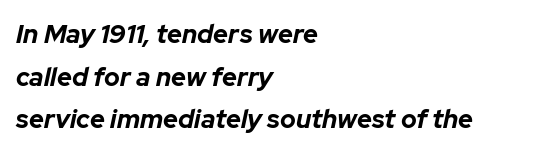
Q: Is the text bold? A: Yes.
Q: Is the text italic (slanted)? A: Yes, it leans right by about 12 degrees.
Q: Is the text underlined? A: No.
Q: How is the paragraph aligned? A: Left-aligned.
Q: Is the spacing between letters normal or unusually wide? A: Normal.
Q: Is the spacing between lines tight, normal or loose? A: Normal.
